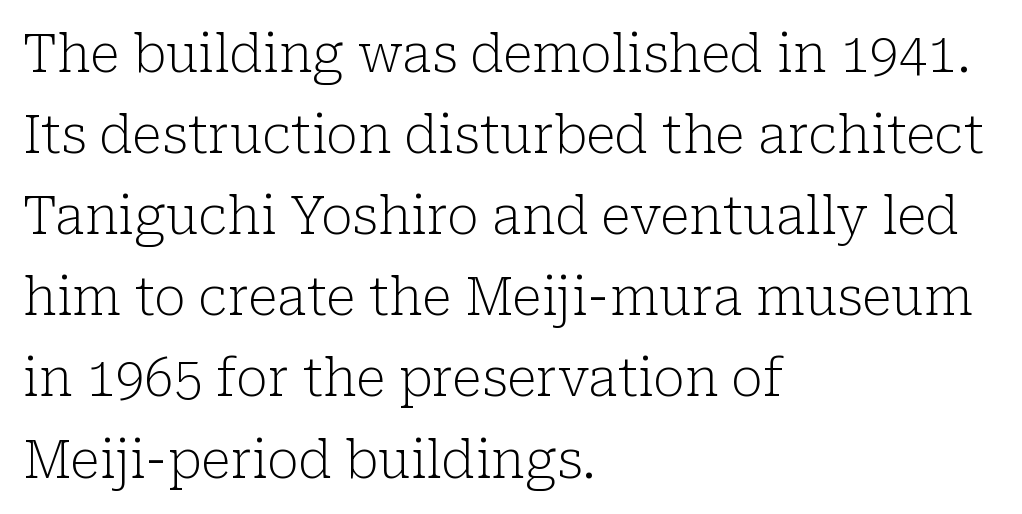
{"serif": "yes", "italic": "no", "bold": "no", "weight": "light", "width": "normal", "stroke_contrast": "low", "x_height": "medium", "monospaced": "no", "underline": "no", "align": "left", "line_spacing": "normal", "line_spacing_ratio": 1.56, "letter_spacing": "normal", "letter_spacing_em": 0.0, "glyph_px": 52}
